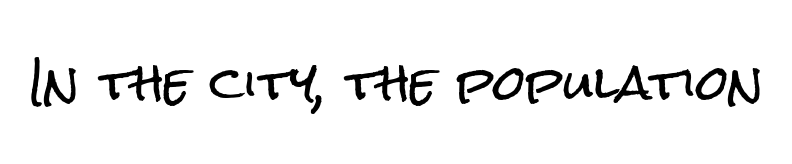
This rendering employs a face without finishing strokes, i.e., a sans-serif. Students, note that the glyphs here touch the page at normal intervals. Varying glyph widths throughout — classic text-font behaviour. The baseline area is clear. The lettering stays uniformly vertical, giving the passage a roman look.
